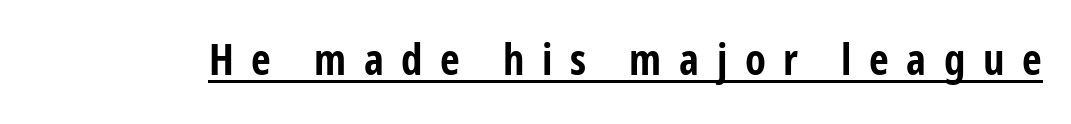
Q: Is the text bold? A: Yes.
Q: Is the text italic (slanted)? A: No, it is upright.
Q: Is the typeface a serif or a sans-serif typeface? A: Sans-serif.
Q: Is the text underlined? A: Yes.
Q: Is the spacing between letters normal or unusually wide? A: Unusually wide.
Q: Width (condensed, normal, or wide)? A: Condensed.
Q: Stroke contrast? A: Low.
Q: x-height? A: Medium.
Q: Monospaced? A: No.
